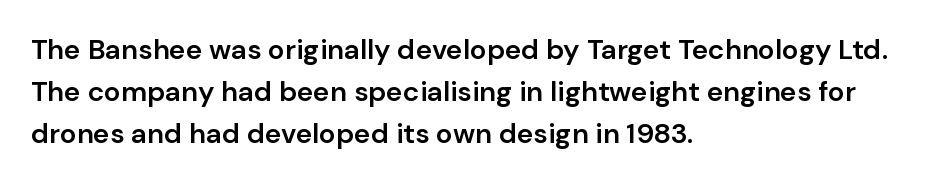
The image shows 28 px semibold sans-serif type, upright; set left-aligned, normal line spacing (1.5x), normal letter spacing, not underlined; low stroke contrast and a medium x-height.
